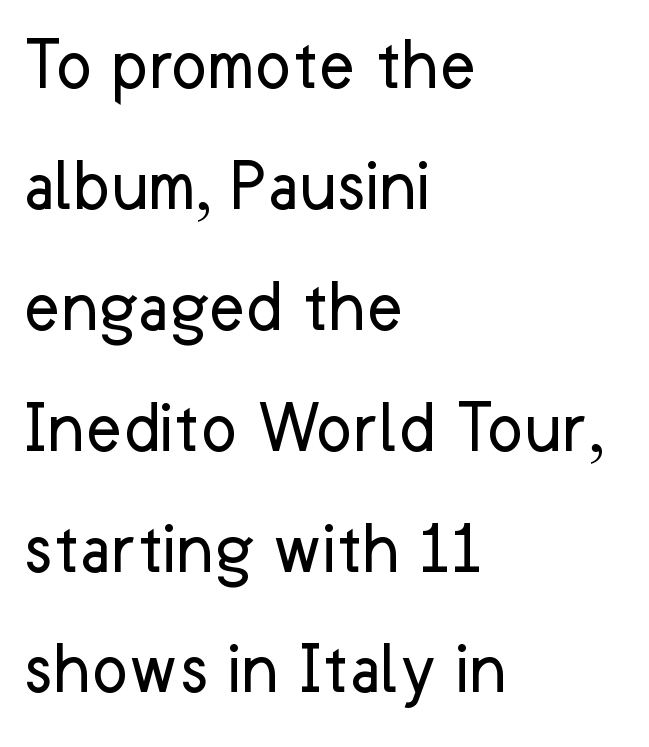
The typeface chosen for these lines omits serifs. Inter-character spacing is left at the font's built-in metrics. Check under the words: just untouched page. The typography opts for an upright posture over an oblique one. The rendering anchors every line to the left-hand side.
